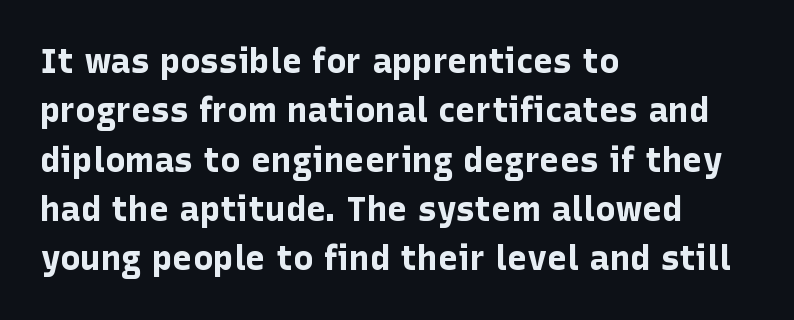
The image shows 34 px bold sans-serif type, upright; set left-aligned, normal line spacing (1.45x), normal letter spacing, not underlined; low stroke contrast and a medium x-height.
